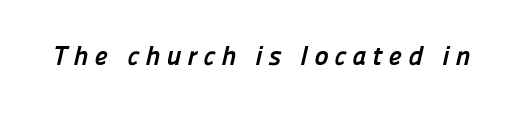
Q: Is the text bold? A: Yes.
Q: Is the text underlined? A: No.
Q: Is the spacing between letters normal or unusually wide? A: Unusually wide.
